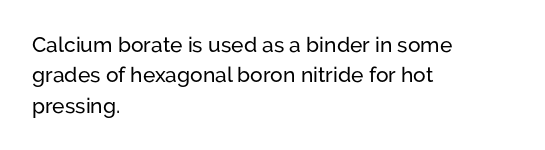
The image shows 21 px text type, upright; set left-aligned, normal line spacing (1.45x), normal letter spacing, not underlined.
